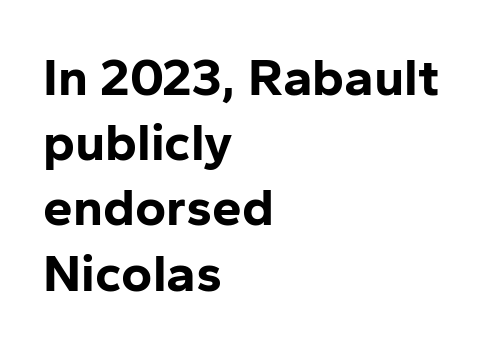
This is roman type, the default non-slanted kind. You can tell from the bare stems that sans-serif type was used. Short and long lines alike share a common starting point at left. Here the glyphs are tracked normally, forming tight word shapes.
